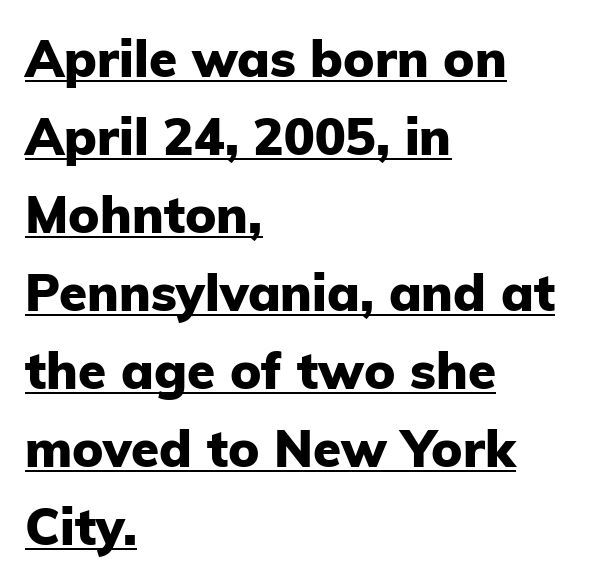
Q: Is the text bold? A: Yes.
Q: Is the text italic (slanted)? A: No, it is upright.
Q: Is the typeface a serif or a sans-serif typeface? A: Sans-serif.
Q: Is the text underlined? A: Yes.
Q: How is the paragraph aligned? A: Left-aligned.
Q: Is the spacing between letters normal or unusually wide? A: Normal.
Q: Is the spacing between lines tight, normal or loose? A: Normal.
Q: Width (condensed, normal, or wide)? A: Normal.
Q: Stroke contrast? A: Low.
Q: x-height? A: Medium.
Q: Monospaced? A: No.
